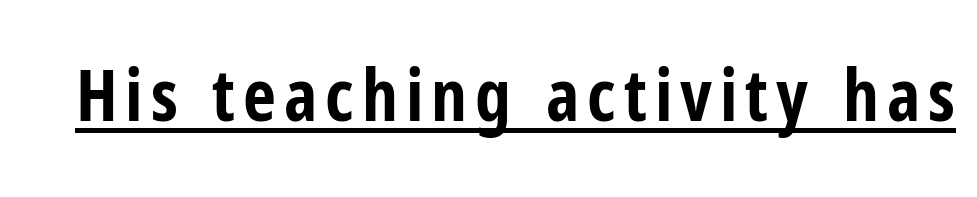
The image shows 72 px bold, condensed sans-serif type, upright; set underlined; low stroke contrast and a medium x-height.
